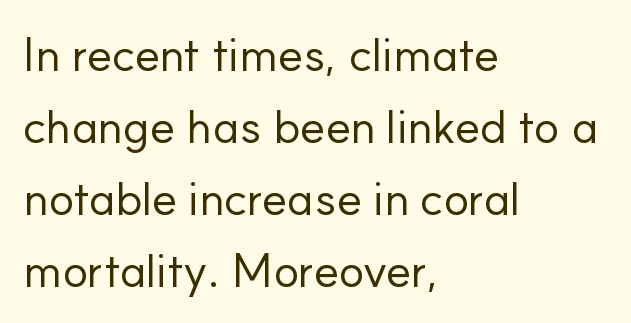
Q: Is the text bold? A: No.
Q: Is the text italic (slanted)? A: No, it is upright.
Q: Is the typeface a serif or a sans-serif typeface? A: Sans-serif.
Q: Is the text underlined? A: No.
Q: How is the paragraph aligned? A: Left-aligned.
Q: Is the spacing between letters normal or unusually wide? A: Normal.
Q: Is the spacing between lines tight, normal or loose? A: Normal.
Q: Width (condensed, normal, or wide)? A: Normal.
Q: Stroke contrast? A: Low.
Q: x-height? A: Small.
Q: Monospaced? A: No.
